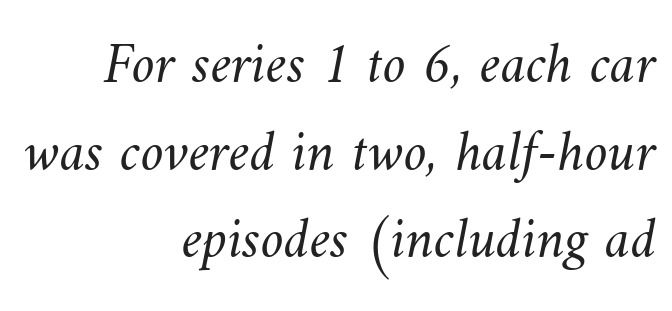
Q: Is the text bold? A: No.
Q: Is the text underlined? A: No.
Q: How is the paragraph aligned? A: Right-aligned.
Q: Is the spacing between letters normal or unusually wide? A: Normal.
Q: Is the spacing between lines tight, normal or loose? A: Normal.
Q: Width (condensed, normal, or wide)? A: Normal.
Q: Stroke contrast? A: Medium.
Q: x-height? A: Small.
Q: Monospaced? A: No.
